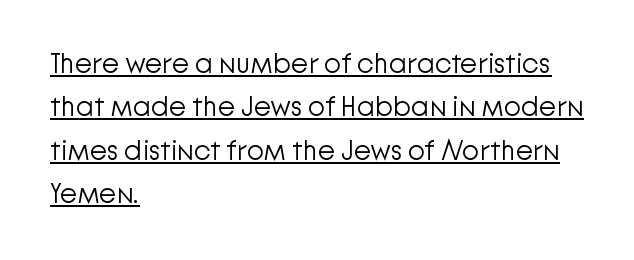
The image shows 28 px light sans-serif type, upright; set left-aligned, normal line spacing (1.55x), normal letter spacing, underlined; low stroke contrast and a medium x-height.
